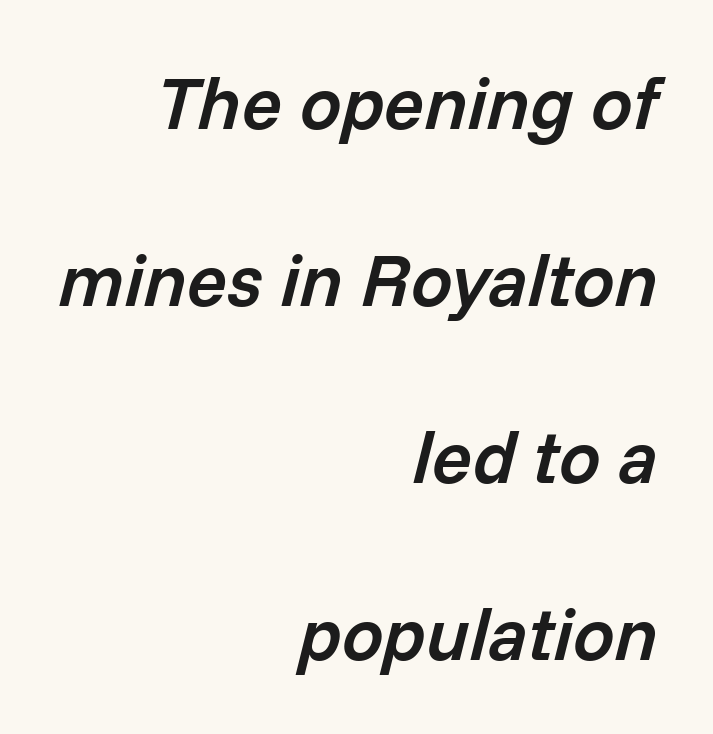
{"italic": "yes", "lean": "right", "slant_degrees": 14, "bold": "semi", "weight": "semibold", "width": "normal", "stroke_contrast": "low", "x_height": "medium", "monospaced": "no", "underline": "no", "align": "right", "line_spacing": "loose", "line_spacing_ratio": 2.39, "letter_spacing": "normal", "letter_spacing_em": 0.0, "glyph_px": 74}
